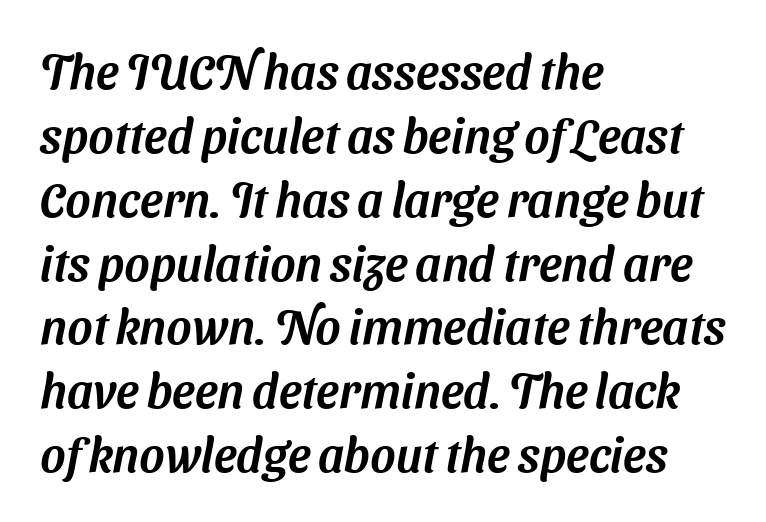
The image shows 48 px sans-serif type; set left-aligned, normal line spacing (1.33x), normal letter spacing, not underlined; medium stroke contrast and a medium x-height.
